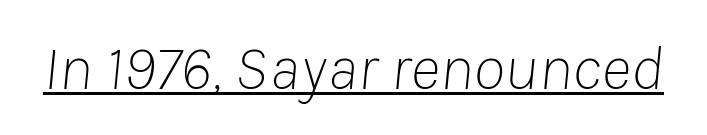
Q: Is the text bold? A: No.
Q: Is the text italic (slanted)? A: Yes, it leans right by about 8 degrees.
Q: Is the text underlined? A: Yes.
Q: Is the spacing between letters normal or unusually wide? A: Normal.
Q: Width (condensed, normal, or wide)? A: Normal.
Q: Stroke contrast? A: Low.
Q: x-height? A: Medium.
Q: Monospaced? A: No.
